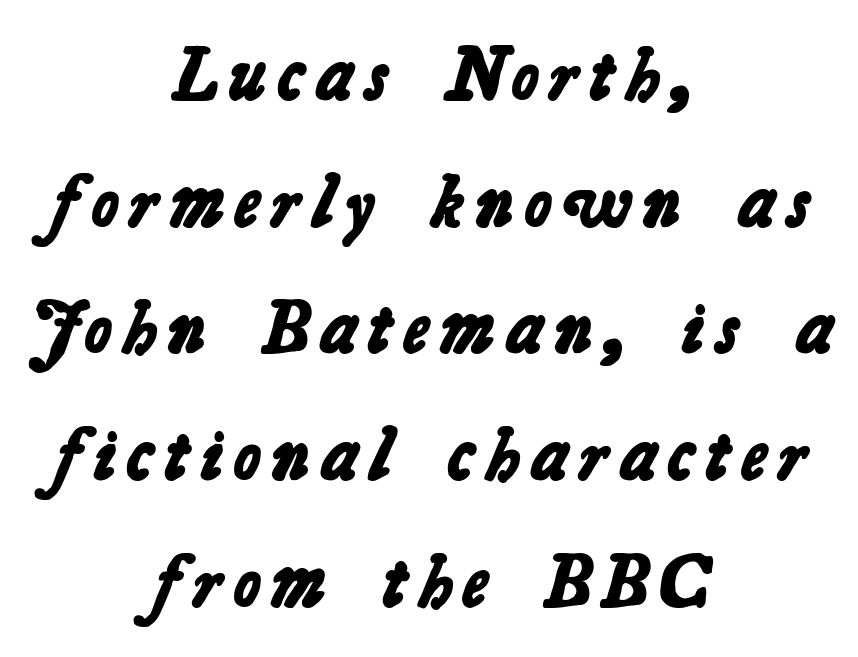
The image shows 75 px bold sans-serif type; set centered, normal line spacing (1.69x), not underlined; low stroke contrast and a medium x-height.
